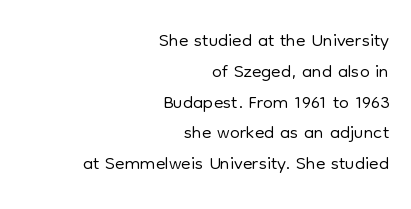
{"serif": "no", "italic": "no", "bold": "no", "weight": "light", "width": "normal", "stroke_contrast": "low", "x_height": "medium", "monospaced": "no", "underline": "no", "align": "right", "line_spacing": "tight", "line_spacing_ratio": 1.1, "letter_spacing": "normal", "letter_spacing_em": 0.0, "glyph_px": 28}
